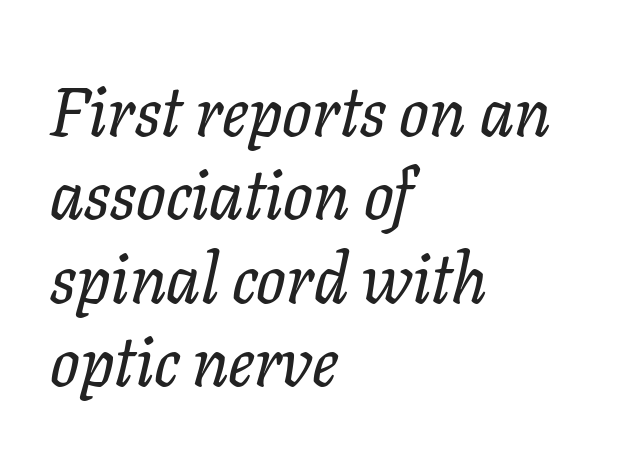
Q: Is the text italic (slanted)? A: Yes, it leans right by about 11 degrees.
Q: Is the typeface a serif or a sans-serif typeface? A: Serif.
Q: Is the text underlined? A: No.
Q: How is the paragraph aligned? A: Left-aligned.
Q: Is the spacing between letters normal or unusually wide? A: Normal.
Q: Width (condensed, normal, or wide)? A: Normal.
Q: Stroke contrast? A: Low.
Q: x-height? A: Medium.
Q: Monospaced? A: No.
